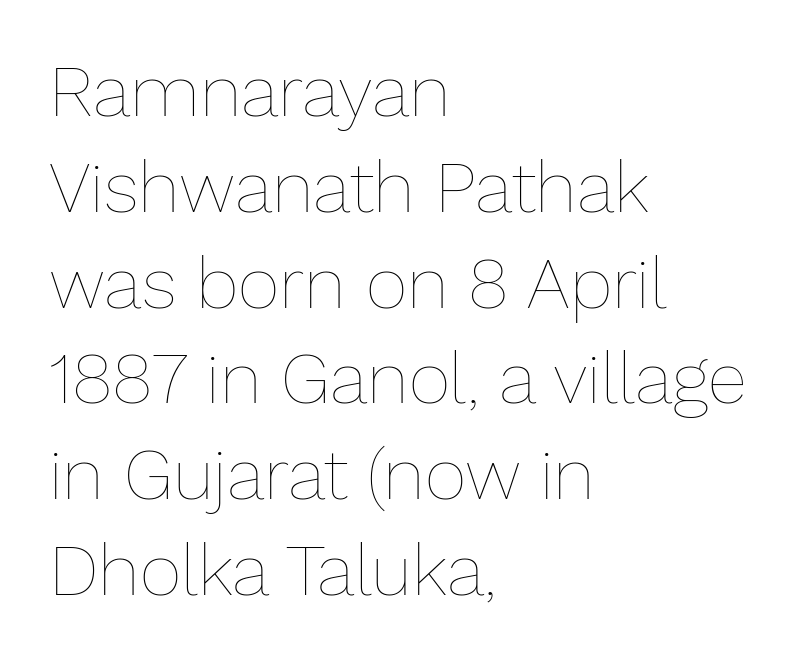
{"italic": "no", "bold": "no", "weight": "thin", "width": "normal", "stroke_contrast": "low", "x_height": "medium", "monospaced": "no", "underline": "no", "align": "left", "line_spacing": "normal", "line_spacing_ratio": 1.33, "letter_spacing": "normal", "letter_spacing_em": 0.0, "glyph_px": 72}
